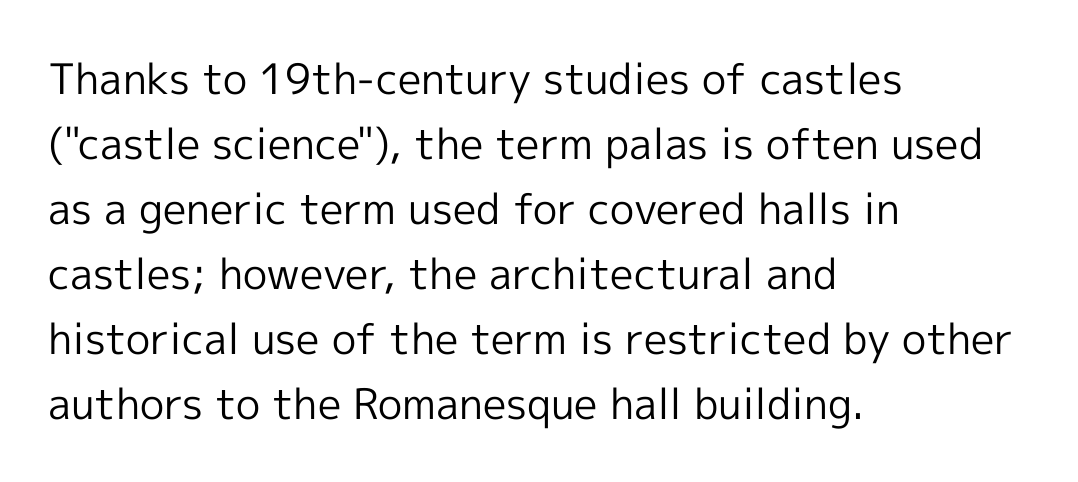
{"serif": "no", "italic": "no", "bold": "no", "weight": "regular", "width": "normal", "x_height": "medium", "monospaced": "no", "underline": "no", "align": "left", "line_spacing": "normal", "line_spacing_ratio": 1.55, "letter_spacing": "normal", "letter_spacing_em": 0.0, "glyph_px": 42}
